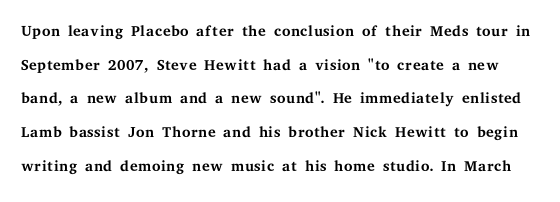
{"italic": "no", "bold": "no", "underline": "no", "line_spacing": "normal", "line_spacing_ratio": 1.53, "letter_spacing": "normal", "letter_spacing_em": 0.0, "glyph_px": 22}
